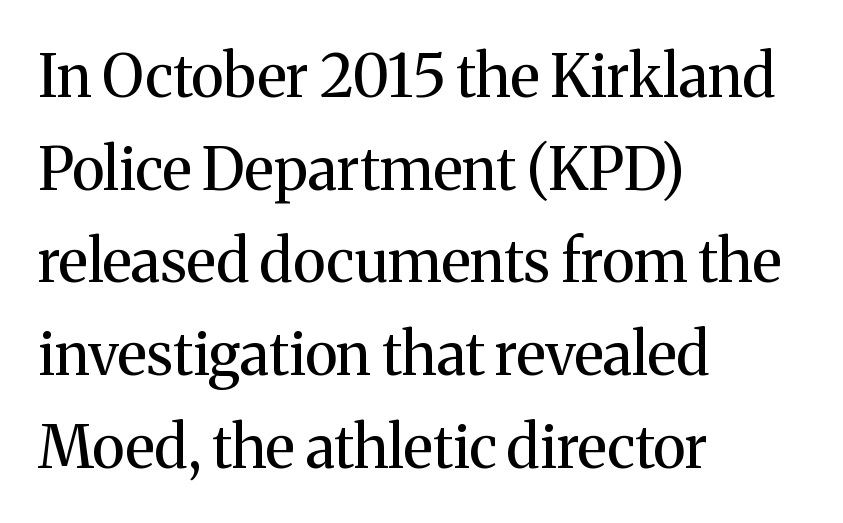
Q: Is the text bold? A: No.
Q: Is the text italic (slanted)? A: No, it is upright.
Q: Is the typeface a serif or a sans-serif typeface? A: Serif.
Q: Is the text underlined? A: No.
Q: How is the paragraph aligned? A: Left-aligned.
Q: Is the spacing between letters normal or unusually wide? A: Normal.
Q: Is the spacing between lines tight, normal or loose? A: Normal.
Q: Width (condensed, normal, or wide)? A: Normal.
Q: Stroke contrast? A: Medium.
Q: x-height? A: Medium.
Q: Monospaced? A: No.
